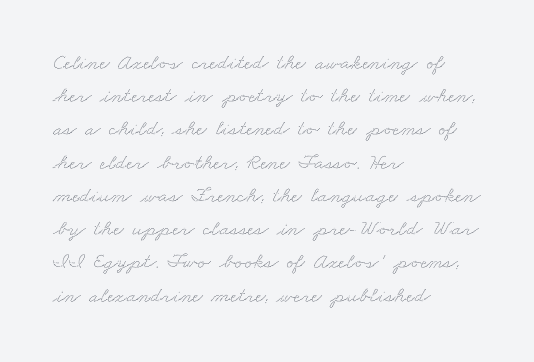
The image shows 22 px text type; set left-aligned, normal line spacing (1.51x), normal letter spacing, not underlined.
